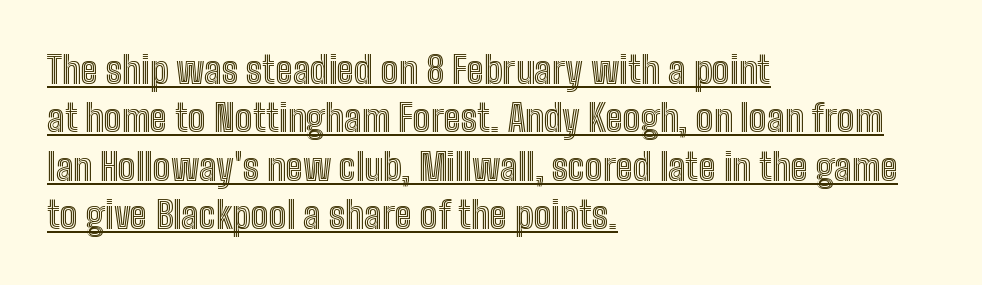
Casual observation: everything's shoved over to the left. The lettering stays uniformly vertical, giving the passage a roman look. Inter-character spacing is left at the font's built-in metrics. Is there much room between lines? A standard amount, neither cramped nor airy. A continuous stroke trails under the words, as in a hyperlink. These lines are rendered in a variable-pitch font.
